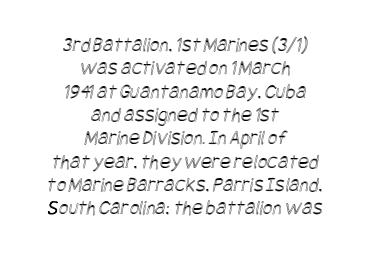
The image shows 21 px text type; set centered, tight line spacing (1.11x), normal letter spacing, not underlined.
